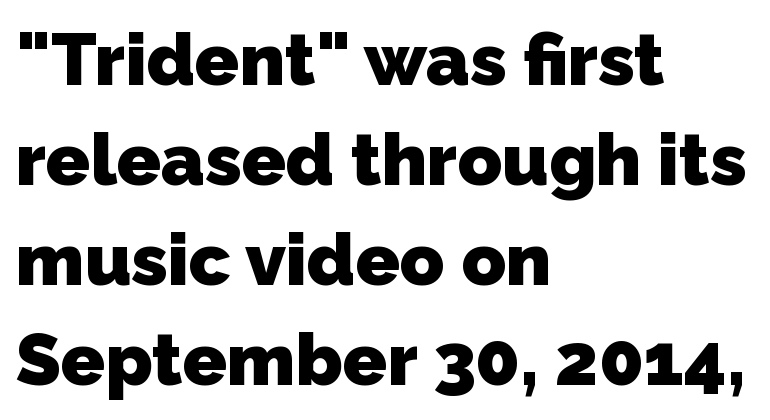
The image shows 73 px heavy sans-serif type; set left-aligned, normal line spacing (1.37x), normal letter spacing, not underlined; low stroke contrast and a medium x-height.
